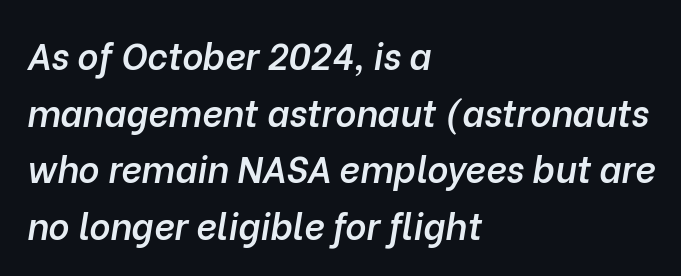
{"italic": "yes", "lean": "right", "slant_degrees": 10, "bold": "semi", "weight": "semibold", "width": "normal", "stroke_contrast": "low", "x_height": "medium", "monospaced": "no", "underline": "no", "align": "left", "line_spacing": "normal", "line_spacing_ratio": 1.57, "letter_spacing": "normal", "letter_spacing_em": 0.0, "glyph_px": 36}
